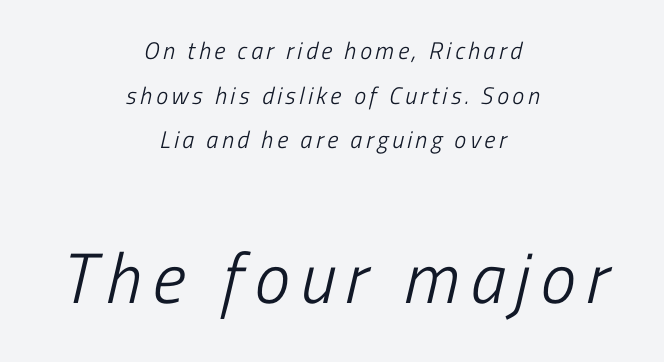
Q: Is the text bold? A: No.
Q: Is the text italic (slanted)? A: Yes, it leans right by about 13 degrees.
Q: Is the text underlined? A: No.
Q: How is the paragraph aligned? A: Centered.
Q: Which block of text is set in a larger size, the first (top) or the second (bottom)? A: The second (bottom) one.
Q: Width (condensed, normal, or wide)? A: Condensed.
Q: Stroke contrast? A: Low.
Q: x-height? A: Medium.
Q: Monospaced? A: No.
